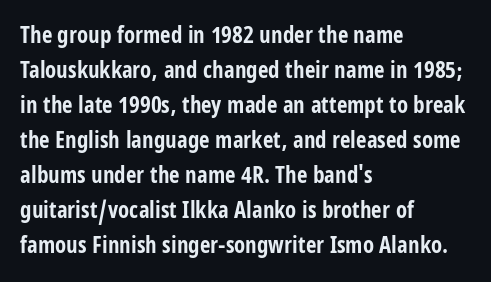
{"italic": "no", "bold": "yes", "underline": "no", "align": "left", "line_spacing": "normal", "line_spacing_ratio": 1.52, "letter_spacing": "normal", "letter_spacing_em": 0.0, "glyph_px": 23}
